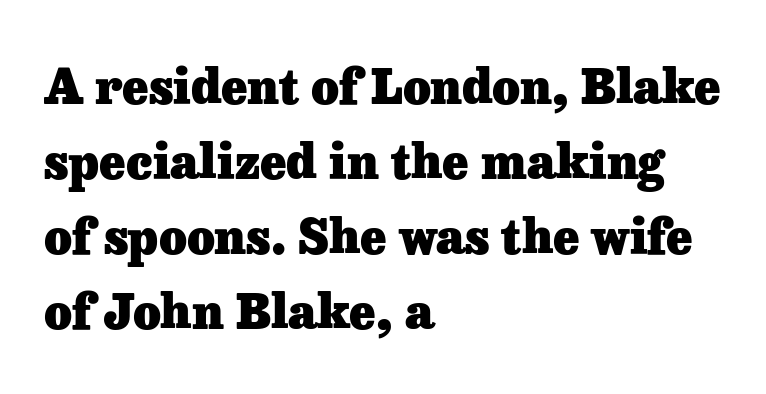
The image shows 48 px heavy serif type, upright; set left-aligned, normal line spacing (1.56x), normal letter spacing, not underlined; low stroke contrast and a medium x-height.
